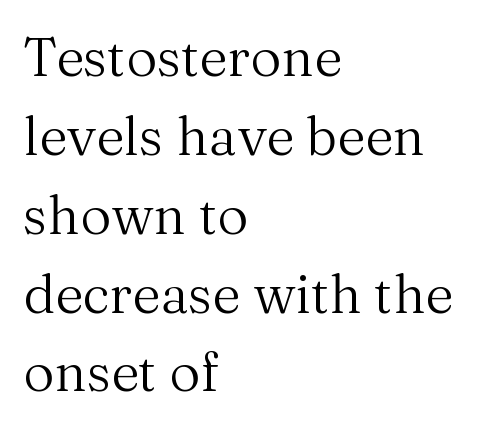
In terms of posture, this sample is upright. A typesetter would call this proportional, since set widths differ per character. Successive baselines arrive at the customary interval. Glance below the letters and you will spot only blank space.
